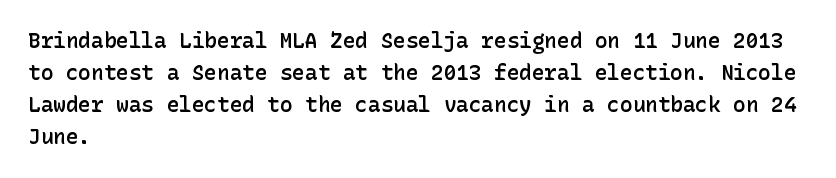
The image shows 21 px text type, upright; set left-aligned, normal line spacing (1.52x), normal letter spacing, not underlined.
